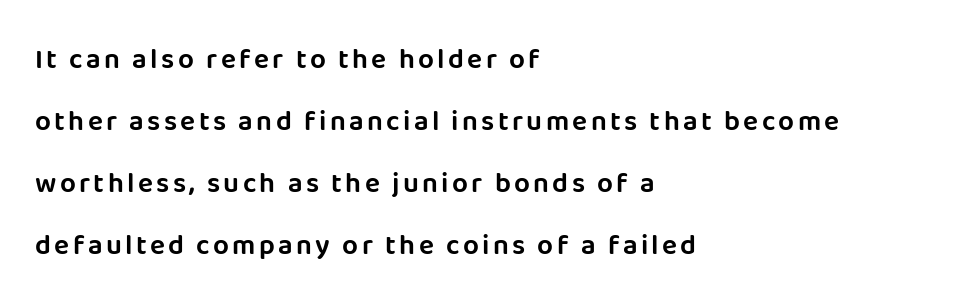
The image shows 28 px sans-serif type, upright; set left-aligned, loose line spacing (2.21x), not underlined; low stroke contrast and a large x-height.
